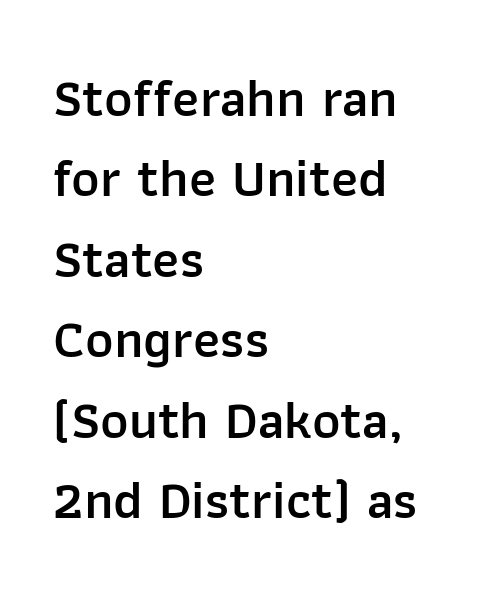
Q: Is the text bold? A: Semi-bold.
Q: Is the text italic (slanted)? A: No, it is upright.
Q: Is the typeface a serif or a sans-serif typeface? A: Sans-serif.
Q: Is the text underlined? A: No.
Q: How is the paragraph aligned? A: Left-aligned.
Q: Is the spacing between letters normal or unusually wide? A: Normal.
Q: Is the spacing between lines tight, normal or loose? A: Normal.
Q: Width (condensed, normal, or wide)? A: Normal.
Q: Stroke contrast? A: Low.
Q: x-height? A: Medium.
Q: Monospaced? A: No.
